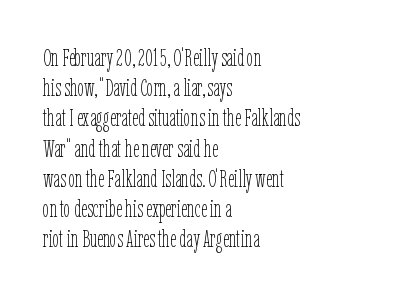
The image shows 24 px text type, upright; set left-aligned, normal line spacing (1.26x), normal letter spacing, not underlined.
